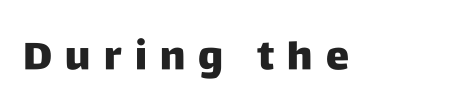
The image shows 39 px sans-serif type, upright; set unusually wide letter spacing (+0.34 em), not underlined; low stroke contrast and a large x-height.
